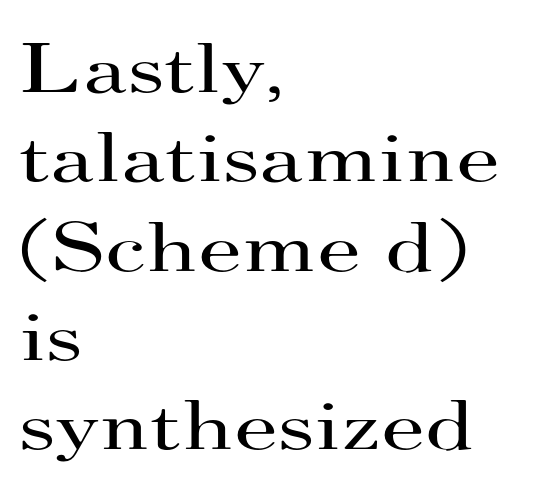
Do the characters align in a grid? No, the font is proportional. Every row of glyphs begins at an identical x-position on the left. Observe the serifs anchoring each vertical stroke in this sample. These glyphs show unthickened strokes, regular width or finer. The tracking reads as untouched default to a designer's eye. Decoration check: the copy has no underline.
